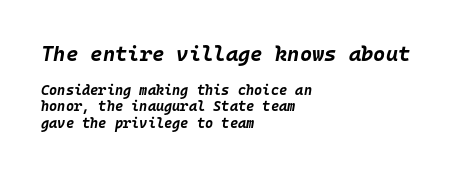
This sample is left-justified, so line endings fall wherever the words run out. Does extra space separate the letters? No, they use regular spacing. Does the weight exceed regular? Yes, all the way to bold. Large over small — that's the arrangement of the two blocks here.
